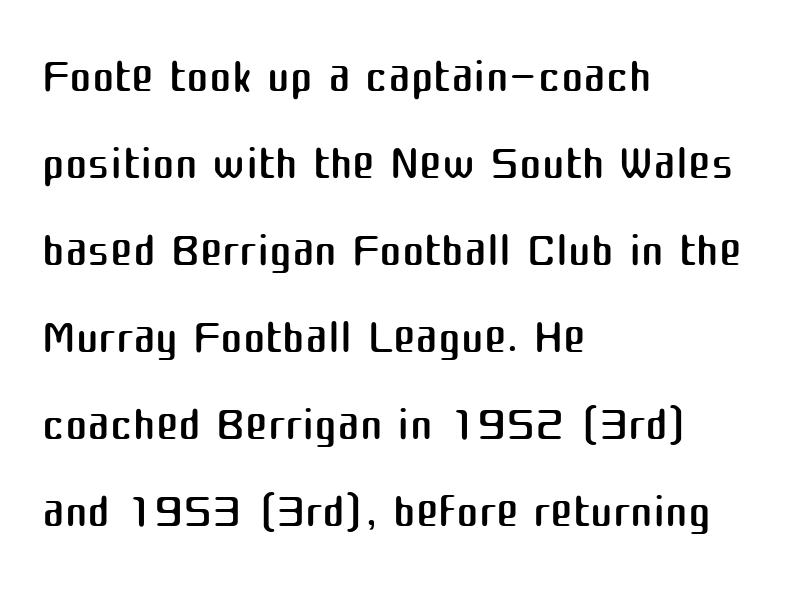
Q: Is the text bold? A: No.
Q: Is the text italic (slanted)? A: No, it is upright.
Q: Is the typeface a serif or a sans-serif typeface? A: Sans-serif.
Q: Is the text underlined? A: No.
Q: How is the paragraph aligned? A: Left-aligned.
Q: Is the spacing between letters normal or unusually wide? A: Normal.
Q: Is the spacing between lines tight, normal or loose? A: Normal.
Q: Width (condensed, normal, or wide)? A: Normal.
Q: Stroke contrast? A: Medium.
Q: x-height? A: Medium.
Q: Monospaced? A: No.
